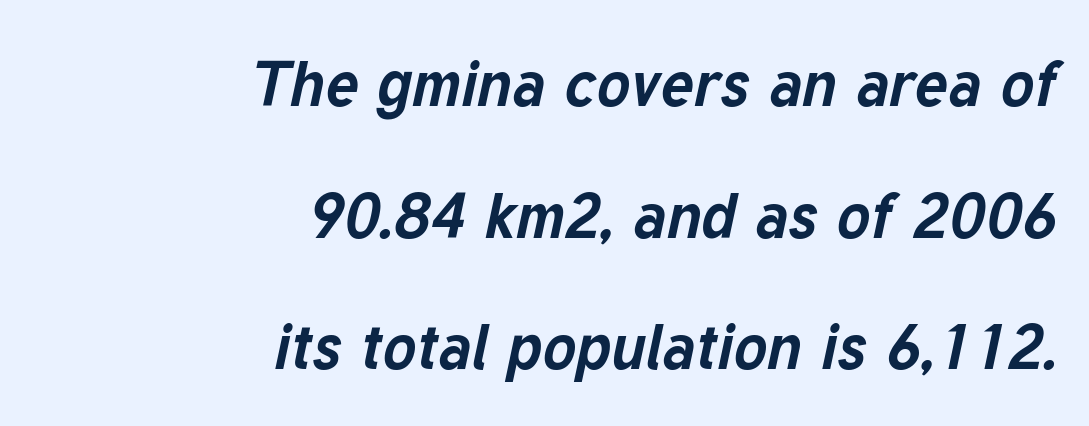
Type without underlining. Designer's note — italics engaged. The rendering uses natural spacing where letterforms have individual widths. One-word summary of the alignment: right. Caption: bold face, heavy strokes.
